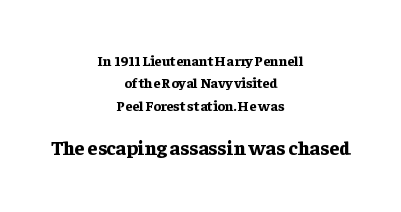
{"italic": "no", "bold": "yes", "underline": "no", "align": "center", "line_spacing": "normal", "line_spacing_ratio": 1.6, "letter_spacing": "normal", "letter_spacing_em": 0.0, "larger_block": "second", "size_ratio": 1.43, "glyph_px": 20}
